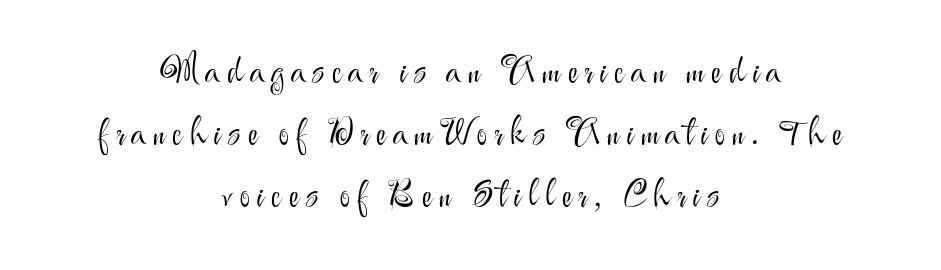
The letters look calm and open, with moderate or lighter stems. Caption: multi-line text, centered on the measure. These lines are rendered in a variable-pitch font. Font category for this specimen: sans-serif. Descenders hang freely into open space.
